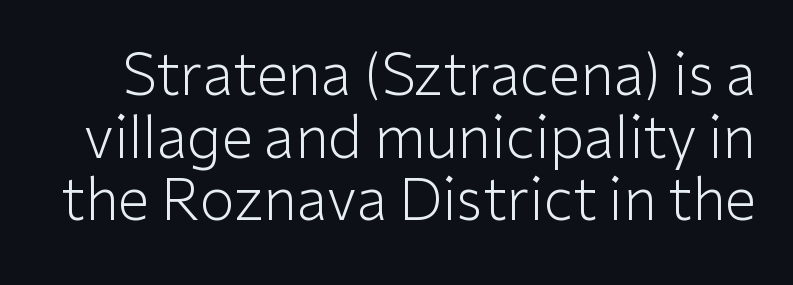
The image shows 57 px light sans-serif type, upright; set tight line spacing (1.1x), normal letter spacing, not underlined; low stroke contrast and a medium x-height.
